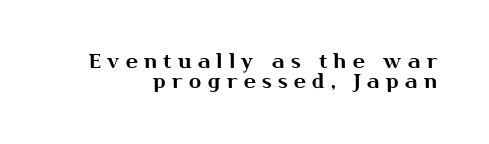
Observe the wide spacing: letters keep a clear distance from each other. Underline: absent. Baseline-to-baseline distance is barely more than the letter height. The lines in this sample share a right terminus and differ only in where they begin. If you drew a line through each stem, it would be perfectly vertical.
